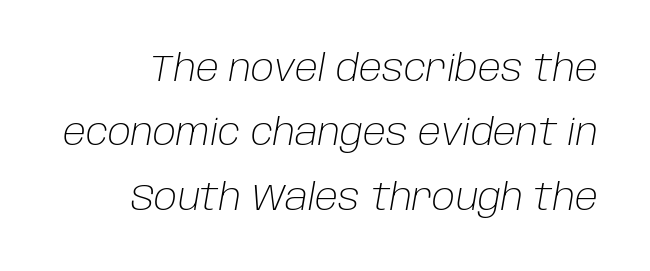
{"italic": "yes", "lean": "right", "slant_degrees": 10, "bold": "no", "weight": "light", "width": "normal", "stroke_contrast": "low", "x_height": "large", "monospaced": "no", "underline": "no", "line_spacing_ratio": 1.79, "letter_spacing": "normal", "letter_spacing_em": 0.0, "glyph_px": 36}
